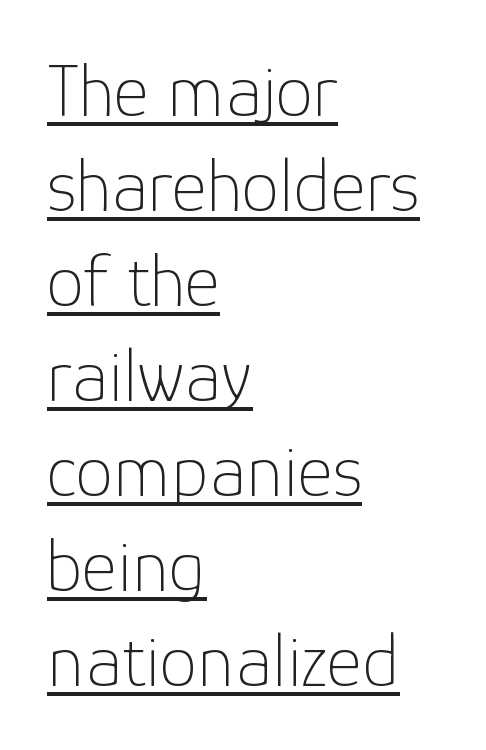
{"serif": "no", "italic": "no", "bold": "no", "weight": "thin", "width": "normal", "stroke_contrast": "low", "x_height": "medium", "monospaced": "no", "underline": "yes", "align": "left", "line_spacing": "normal", "line_spacing_ratio": 1.25, "letter_spacing": "normal", "letter_spacing_em": 0.0, "glyph_px": 76}
